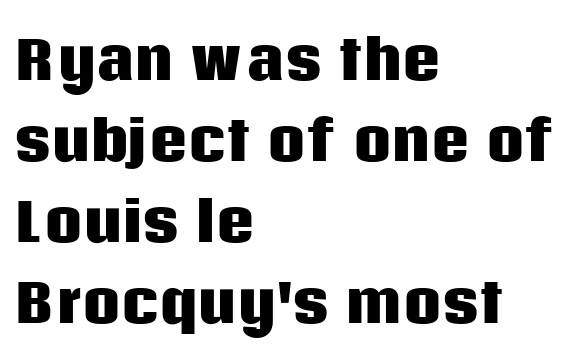
Any mark beneath the type? The region is blank. This rendering leaves character spacing at its baseline value. Looks like regular typesetting: each glyph gets only the width it needs. These lines sit exactly where default settings would place them. What weight is shown? A full bold with thick strokes.
